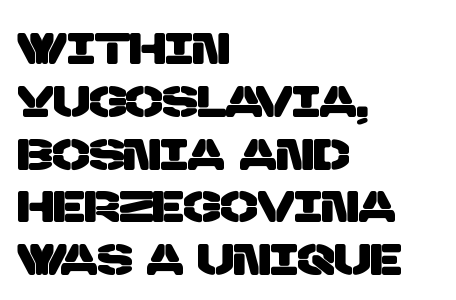
{"serif": "no", "width": "normal", "stroke_contrast": "low", "x_height": "large", "monospaced": "no", "underline": "no", "align": "left", "line_spacing_ratio": 1.2, "letter_spacing": "normal", "letter_spacing_em": 0.0, "glyph_px": 44}
